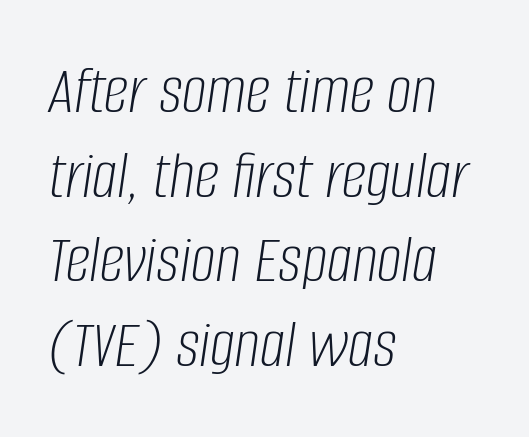
{"italic": "yes", "lean": "right", "slant_degrees": 8, "bold": "no", "weight": "light", "width": "condensed", "stroke_contrast": "low", "x_height": "large", "monospaced": "no", "underline": "no", "align": "left", "line_spacing_ratio": 1.21, "letter_spacing": "normal", "letter_spacing_em": 0.0, "glyph_px": 70}
